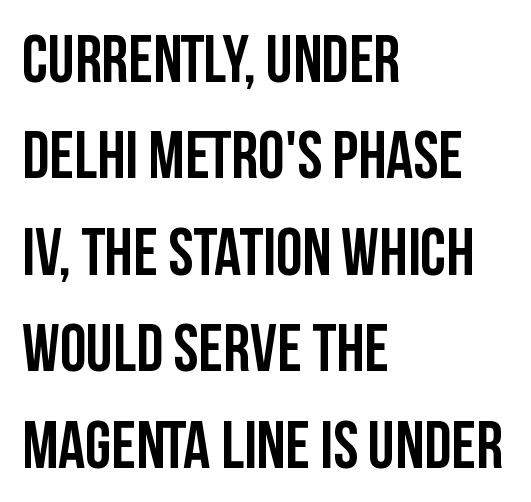
Does the lettering tilt? It doesn't — this is upright. Font category for this specimen: sans-serif. Leftover space on each line is placed entirely after the last word. Default kerning and tracking; the words read as compact shapes. Note the varied advance widths — an 'i' is clearly narrower than an 'm'. Type without underlining.
